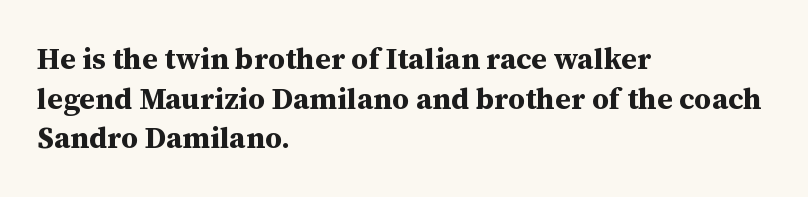
A clean baseline with only descenders dipping below it. Short and long lines alike share a common starting point at left. Nope, not italic — everything's standing straight. The letters are bold, with thick, heavy strokes.
